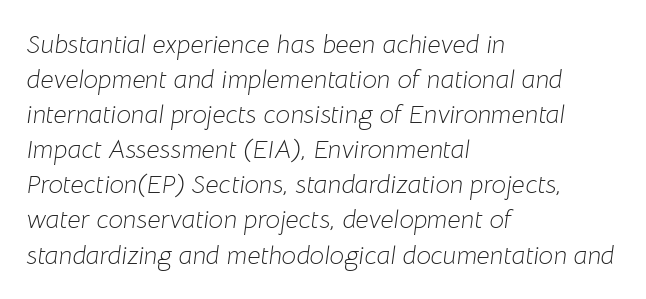
Q: Is the text bold? A: No.
Q: Is the text italic (slanted)? A: Yes, it leans right by about 8 degrees.
Q: Is the text underlined? A: No.
Q: How is the paragraph aligned? A: Left-aligned.
Q: Is the spacing between letters normal or unusually wide? A: Normal.
Q: Is the spacing between lines tight, normal or loose? A: Normal.
